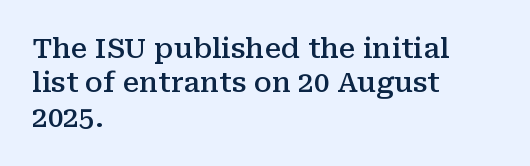
This is the in-between weight designers call semibold or demi. Posture: upright roman. The rendering uses natural spacing where letterforms have individual widths. In terms of letterspacing, this is plain default setting.
